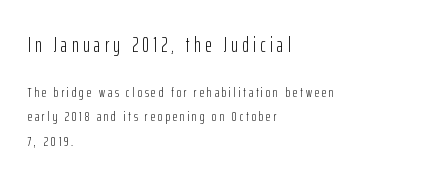
Q: Is the text bold? A: No.
Q: Is the text italic (slanted)? A: No, it is upright.
Q: Is the text underlined? A: No.
Q: How is the paragraph aligned? A: Left-aligned.
Q: Is the spacing between letters normal or unusually wide? A: Unusually wide.
Q: Which block of text is set in a larger size, the first (top) or the second (bottom)? A: The first (top) one.
